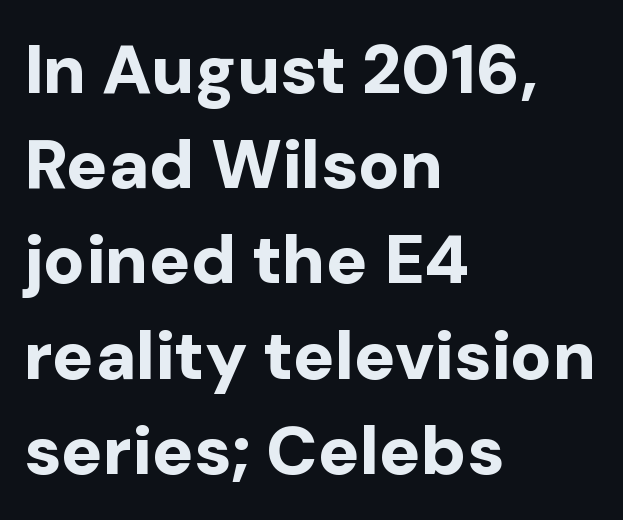
Q: Is the text bold? A: Yes.
Q: Is the text italic (slanted)? A: No, it is upright.
Q: Is the typeface a serif or a sans-serif typeface? A: Sans-serif.
Q: Is the text underlined? A: No.
Q: How is the paragraph aligned? A: Left-aligned.
Q: Is the spacing between letters normal or unusually wide? A: Normal.
Q: Is the spacing between lines tight, normal or loose? A: Normal.
Q: Width (condensed, normal, or wide)? A: Normal.
Q: Stroke contrast? A: Low.
Q: x-height? A: Medium.
Q: Monospaced? A: No.
